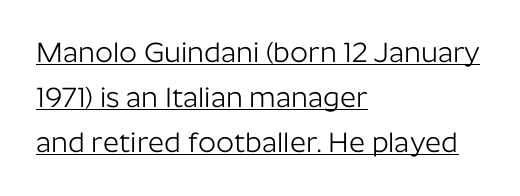
{"serif": "no", "italic": "no", "bold": "no", "weight": "light", "width": "normal", "stroke_contrast": "low", "x_height": "medium", "monospaced": "no", "underline": "yes", "align": "left", "line_spacing": "normal", "line_spacing_ratio": 1.61, "letter_spacing": "normal", "letter_spacing_em": 0.0, "glyph_px": 28}
